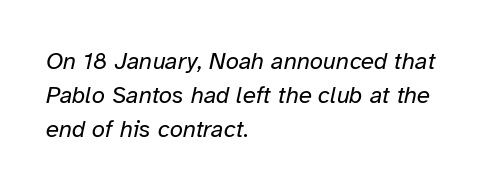
The image shows 24 px text type, italic (leaning right); set left-aligned, normal line spacing (1.42x), normal letter spacing, not underlined.
